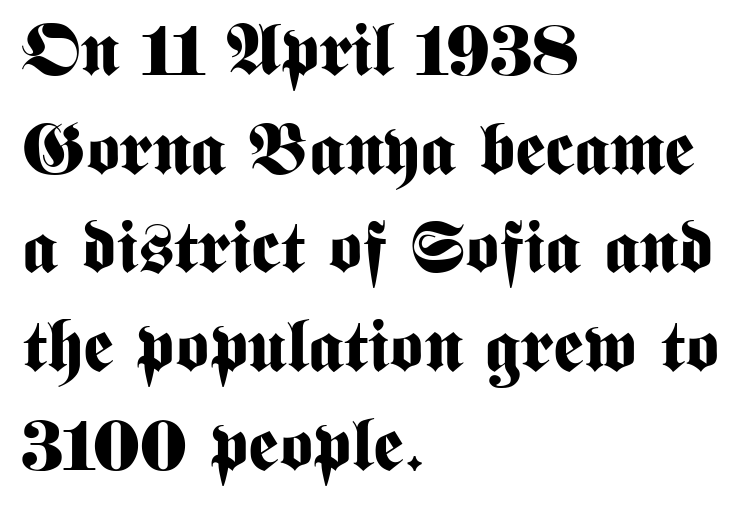
Q: Is the text bold? A: Yes.
Q: Is the text italic (slanted)? A: No, it is upright.
Q: Is the typeface a serif or a sans-serif typeface? A: Sans-serif.
Q: Is the text underlined? A: No.
Q: How is the paragraph aligned? A: Left-aligned.
Q: Is the spacing between letters normal or unusually wide? A: Normal.
Q: Is the spacing between lines tight, normal or loose? A: Normal.
Q: Width (condensed, normal, or wide)? A: Condensed.
Q: Stroke contrast? A: Medium.
Q: x-height? A: Medium.
Q: Monospaced? A: No.
